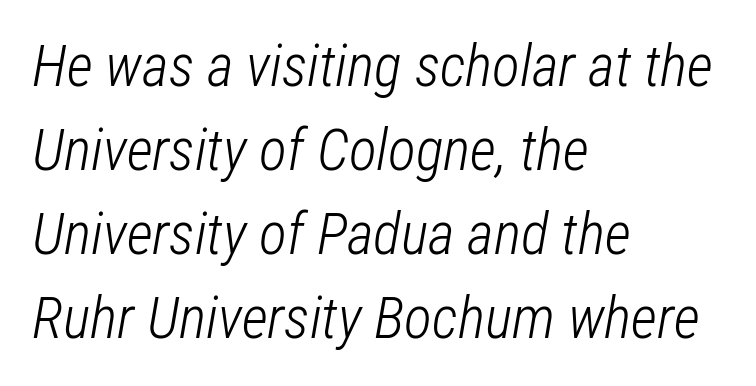
Each line starts at the same left margin while the right side varies. On a weight scale, this lands at 450 or below. The vertical gap from one line to the next is medium. Note the varied advance widths — an 'i' is clearly narrower than an 'm'.
